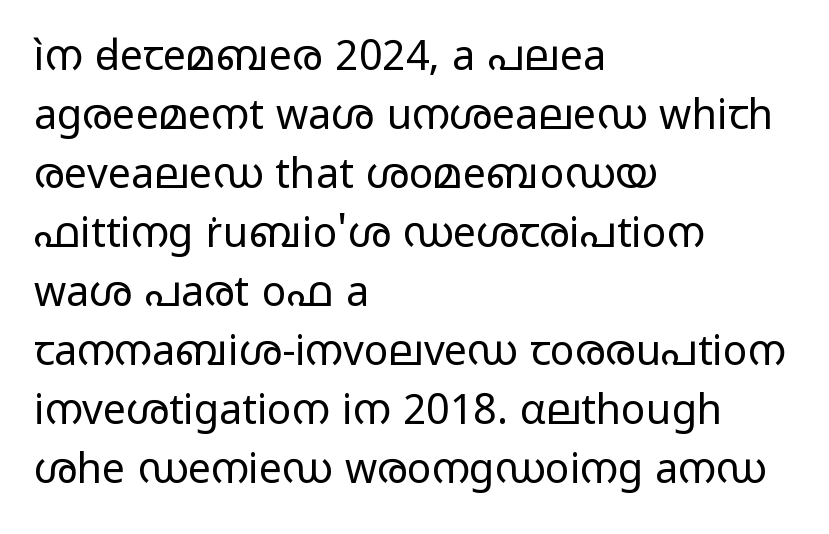
{"serif": "no", "italic": "no", "bold": "no", "weight": "regular", "width": "wide", "stroke_contrast": "low", "x_height": "medium", "monospaced": "no", "underline": "no", "align": "left", "line_spacing": "normal", "line_spacing_ratio": 1.44, "letter_spacing": "normal", "letter_spacing_em": 0.0, "glyph_px": 41}
